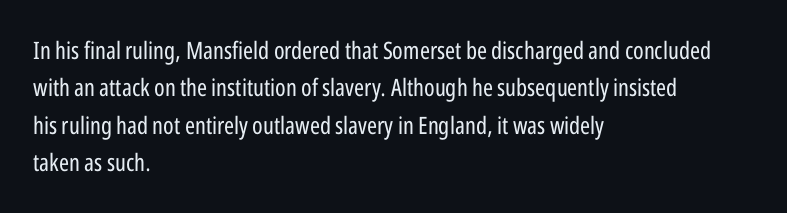
{"italic": "no", "bold": "no", "underline": "no", "align": "left", "line_spacing": "normal", "line_spacing_ratio": 1.56, "letter_spacing": "normal", "letter_spacing_em": 0.0, "glyph_px": 24}
